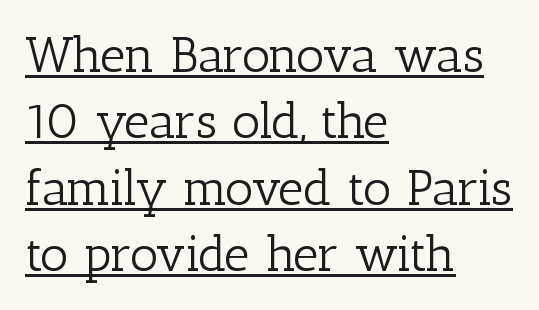
These glyphs show unthickened strokes, regular width or finer. Somebody hit Ctrl+U on this one — the words are underlined. Note the varied advance widths — an 'i' is clearly narrower than an 'm'. The typography opts for an upright posture over an oblique one. What's the leading like? Ordinary, nothing unusual.
